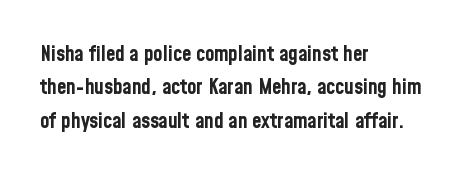
Q: Is the text bold? A: Yes.
Q: Is the text italic (slanted)? A: No, it is upright.
Q: Is the text underlined? A: No.
Q: How is the paragraph aligned? A: Left-aligned.
Q: Is the spacing between letters normal or unusually wide? A: Normal.
Q: Is the spacing between lines tight, normal or loose? A: Normal.
